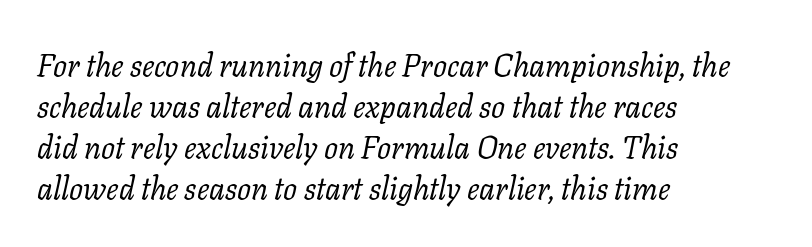
Character widths vary here, with narrow letters taking less room than wide ones. Look at the bottom of the vertical strokes: they flare into serifs here. Notice how the passage keeps a crisp vertical edge on the left only. The font sits on the lighter half of the weight spectrum, regular included.
